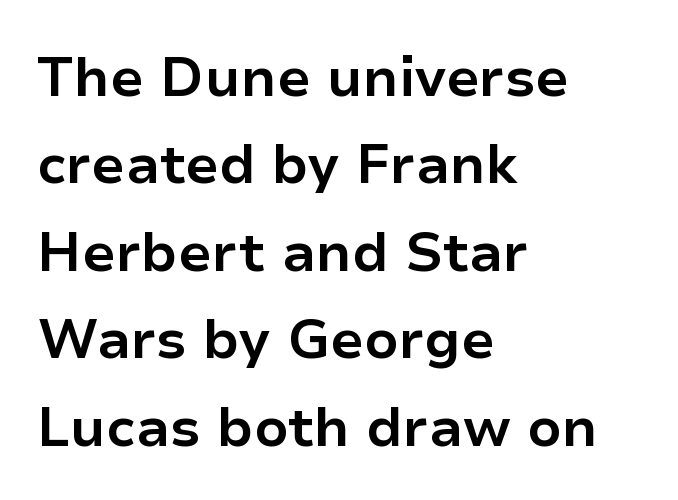
The image shows 55 px bold sans-serif type, upright; set left-aligned, normal line spacing (1.59x), normal letter spacing, not underlined; low stroke contrast and a medium x-height.
